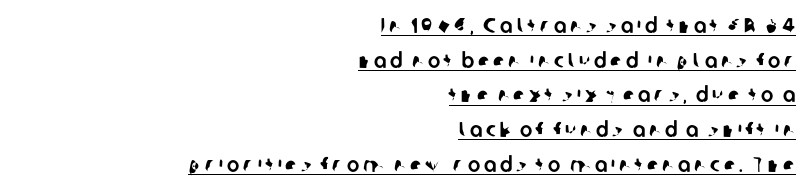
The image shows 21 px text type; set right-aligned, normal line spacing (1.65x), underlined.
